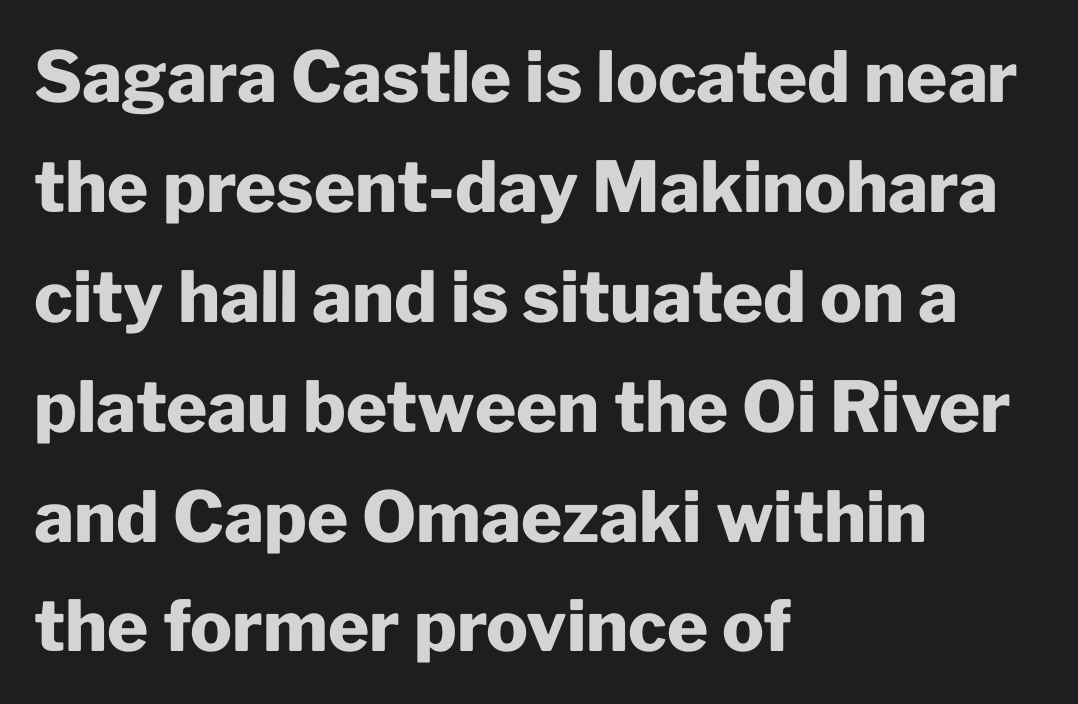
Q: Is the text bold? A: Yes.
Q: Is the text italic (slanted)? A: No, it is upright.
Q: Is the typeface a serif or a sans-serif typeface? A: Sans-serif.
Q: Is the text underlined? A: No.
Q: How is the paragraph aligned? A: Left-aligned.
Q: Is the spacing between letters normal or unusually wide? A: Normal.
Q: Is the spacing between lines tight, normal or loose? A: Normal.
Q: Width (condensed, normal, or wide)? A: Normal.
Q: Stroke contrast? A: Low.
Q: x-height? A: Medium.
Q: Monospaced? A: No.
